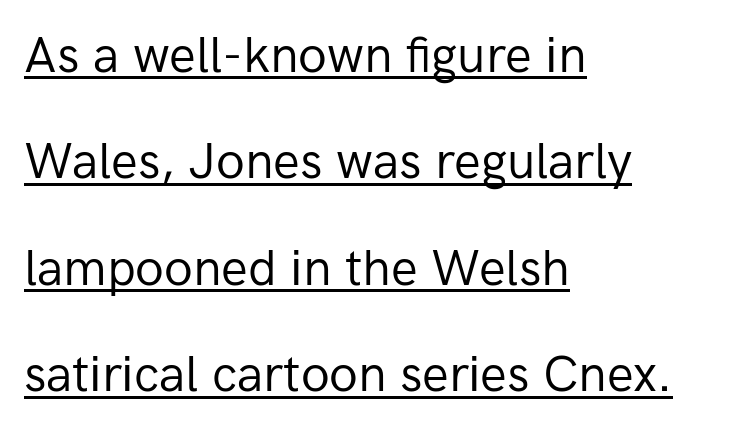
The image shows 50 px regular-weight sans-serif type, upright; set left-aligned, loose line spacing (2.13x), normal letter spacing, underlined; low stroke contrast and a medium x-height.
